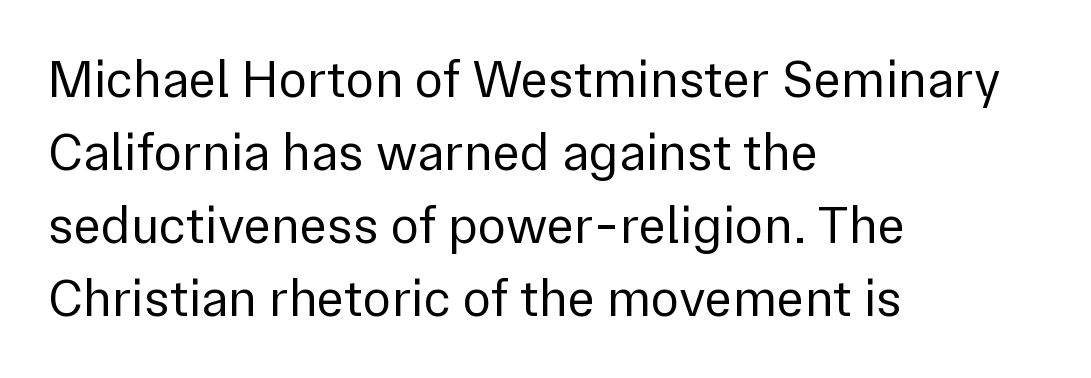
Q: Is the text bold? A: No.
Q: Is the text italic (slanted)? A: No, it is upright.
Q: Is the typeface a serif or a sans-serif typeface? A: Sans-serif.
Q: Is the text underlined? A: No.
Q: How is the paragraph aligned? A: Left-aligned.
Q: Is the spacing between letters normal or unusually wide? A: Normal.
Q: Is the spacing between lines tight, normal or loose? A: Normal.
Q: Width (condensed, normal, or wide)? A: Normal.
Q: x-height? A: Medium.
Q: Monospaced? A: No.
